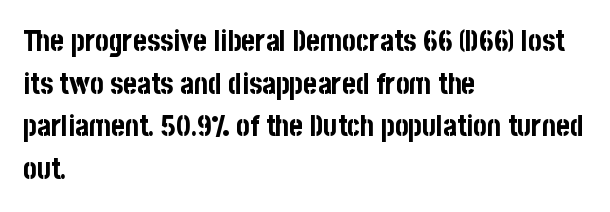
Q: Is the text bold? A: Yes.
Q: Is the text italic (slanted)? A: No, it is upright.
Q: Is the typeface a serif or a sans-serif typeface? A: Sans-serif.
Q: Is the text underlined? A: No.
Q: How is the paragraph aligned? A: Left-aligned.
Q: Is the spacing between letters normal or unusually wide? A: Normal.
Q: Is the spacing between lines tight, normal or loose? A: Normal.
Q: Width (condensed, normal, or wide)? A: Condensed.
Q: Stroke contrast? A: Low.
Q: x-height? A: Large.
Q: Monospaced? A: No.
